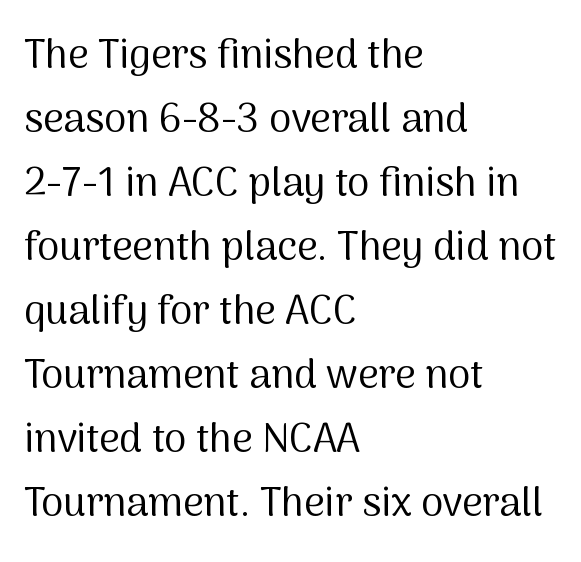
The image shows 40 px regular-weight sans-serif type, upright; set left-aligned, normal line spacing (1.6x), normal letter spacing, not underlined; medium stroke contrast and a medium x-height.
